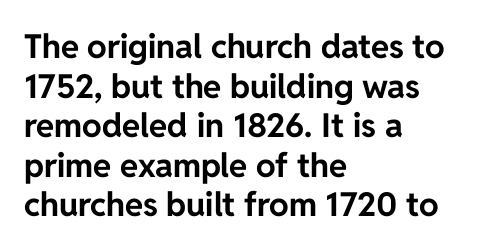
{"serif": "no", "italic": "no", "bold": "yes", "weight": "bold", "width": "normal", "stroke_contrast": "low", "x_height": "medium", "monospaced": "no", "underline": "no", "align": "left", "line_spacing_ratio": 1.2, "letter_spacing": "normal", "letter_spacing_em": 0.0, "glyph_px": 33}
